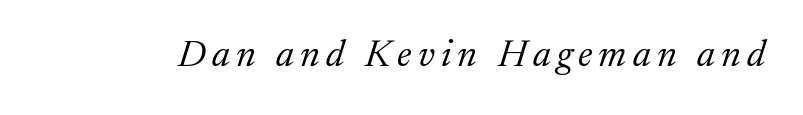
Slant detected: the letters are inclined. These lines are composed in type with serifs. No chunkiness to these letters — they're not bold. The space directly below the letters is spotless.
